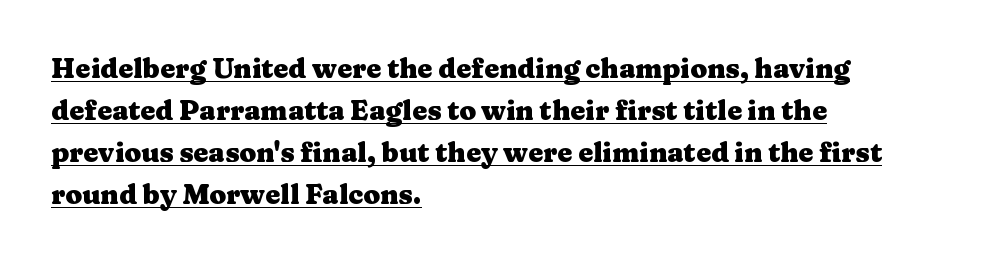
{"italic": "no", "bold": "yes", "underline": "yes", "align": "left", "line_spacing": "normal", "line_spacing_ratio": 1.55, "letter_spacing": "normal", "letter_spacing_em": 0.0, "glyph_px": 27}
